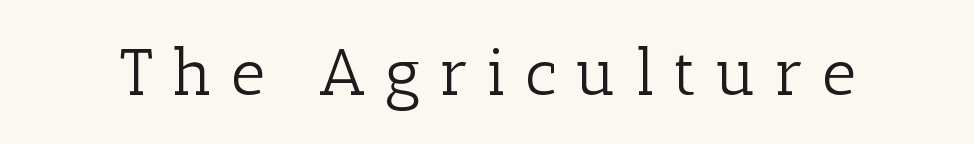
{"serif": "yes", "italic": "no", "bold": "no", "weight": "light", "width": "normal", "stroke_contrast": "low", "x_height": "medium", "monospaced": "no", "underline": "no", "letter_spacing": "wide", "letter_spacing_em": 0.27, "glyph_px": 66}
